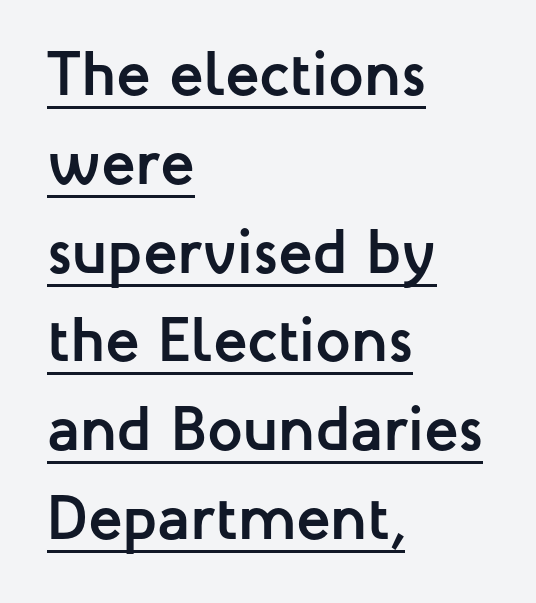
Q: Is the text bold? A: Yes.
Q: Is the text italic (slanted)? A: No, it is upright.
Q: Is the typeface a serif or a sans-serif typeface? A: Sans-serif.
Q: Is the text underlined? A: Yes.
Q: How is the paragraph aligned? A: Left-aligned.
Q: Is the spacing between letters normal or unusually wide? A: Normal.
Q: Is the spacing between lines tight, normal or loose? A: Normal.
Q: Width (condensed, normal, or wide)? A: Normal.
Q: Stroke contrast? A: Low.
Q: x-height? A: Medium.
Q: Monospaced? A: No.
